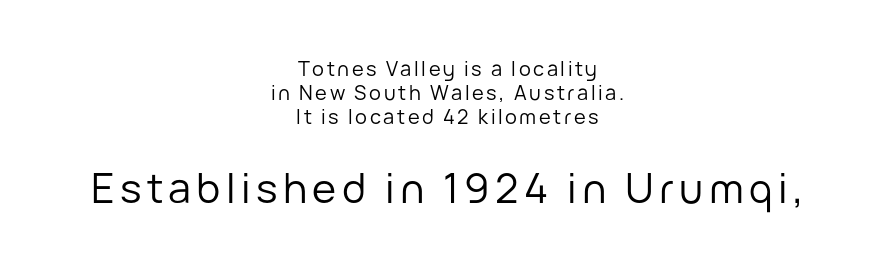
The image shows 41 px regular-weight sans-serif type, upright; set centered, line spacing 1.21x, not underlined; the second (bottom) block is 2.05x larger; low stroke contrast and a medium x-height.
